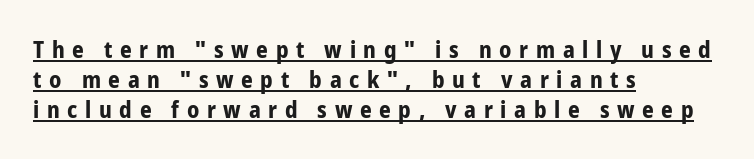
Q: Is the text bold? A: Yes.
Q: Is the text italic (slanted)? A: No, it is upright.
Q: Is the text underlined? A: Yes.
Q: How is the paragraph aligned? A: Left-aligned.
Q: Is the spacing between letters normal or unusually wide? A: Unusually wide.
Q: Is the spacing between lines tight, normal or loose? A: Normal.
